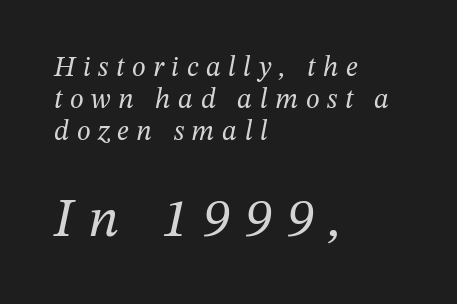
The image shows 55 px regular-weight serif type, italic (leaning right); set left-aligned, tight line spacing (1.14x), unusually wide letter spacing (+0.27 em), not underlined; the second (bottom) block is 1.96x larger; medium stroke contrast and a medium x-height.
